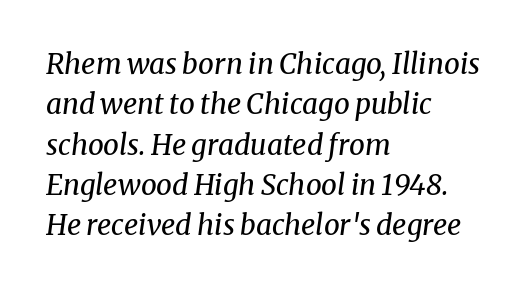
{"serif": "yes", "italic": "yes", "lean": "right", "slant_degrees": 8, "bold": "no", "weight": "regular", "width": "normal", "stroke_contrast": "medium", "x_height": "medium", "monospaced": "no", "underline": "no", "align": "left", "line_spacing": "normal", "line_spacing_ratio": 1.44, "letter_spacing": "normal", "letter_spacing_em": 0.0, "glyph_px": 28}
